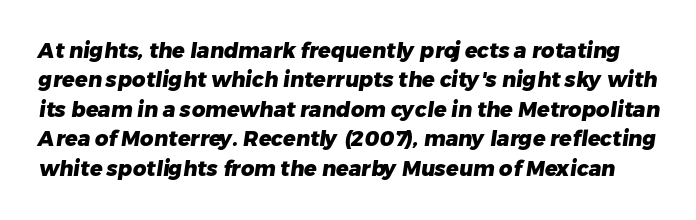
The image shows 21 px bold type; set normal line spacing (1.4x), normal letter spacing, not underlined.
